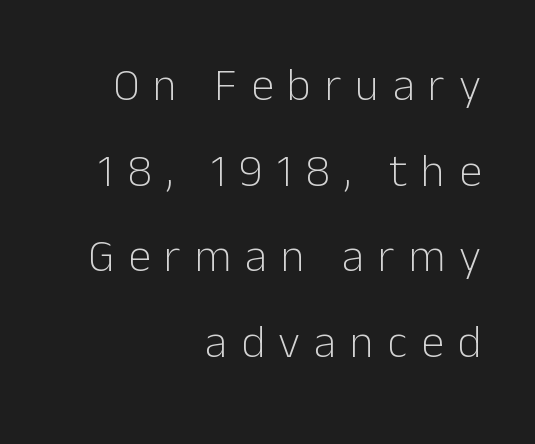
The type is letterspaced generously, with wide tracking. Nothing sits at the stroke ends, so this counts as sans-serif. Is the stroke heavy? The answer is a plain regular-or-lighter. These lines were composed using upright roman letters. These lines are rendered in a variable-pitch font. The ragged edge is on the left, which tells us the setting is flush right.
